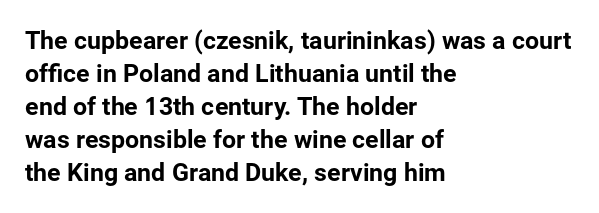
{"italic": "no", "underline": "no", "align": "left", "line_spacing": "normal", "line_spacing_ratio": 1.32, "letter_spacing": "normal", "letter_spacing_em": 0.0, "glyph_px": 25}
